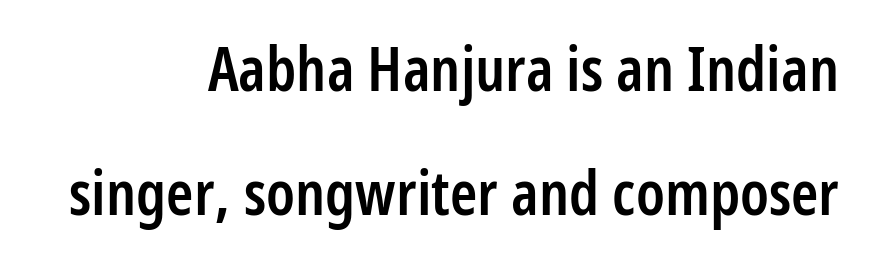
A flush-right, rag-left setting is used for this passage. Honestly, there is no underline to notice here at all. This sample trades compactness for vertical openness between lines. Note the varied advance widths — an 'i' is clearly narrower than an 'm'. Caption: semibold face, moderately heavy strokes. Unlike italic type, these characters show no tilt at all.
